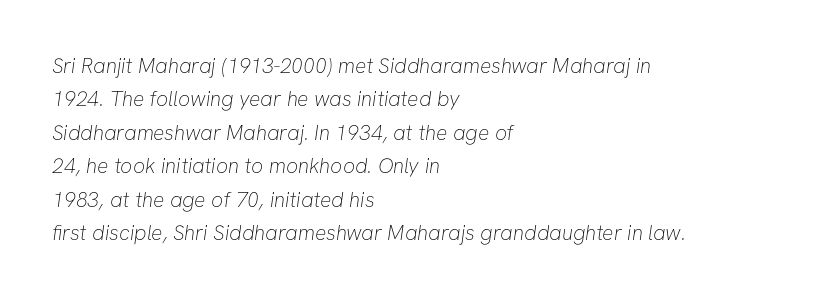
{"bold": "no", "underline": "no", "align": "left", "line_spacing": "normal", "line_spacing_ratio": 1.59, "letter_spacing": "normal", "letter_spacing_em": 0.0, "glyph_px": 21}
